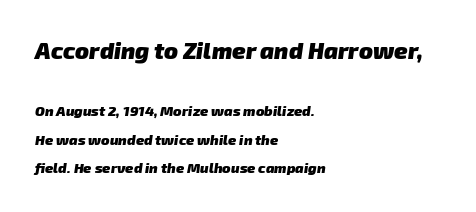
{"bold": "yes", "underline": "no", "align": "left", "line_spacing": "loose", "line_spacing_ratio": 2.06, "letter_spacing": "normal", "letter_spacing_em": 0.0, "larger_block": "first", "size_ratio": 1.64, "glyph_px": 23}
